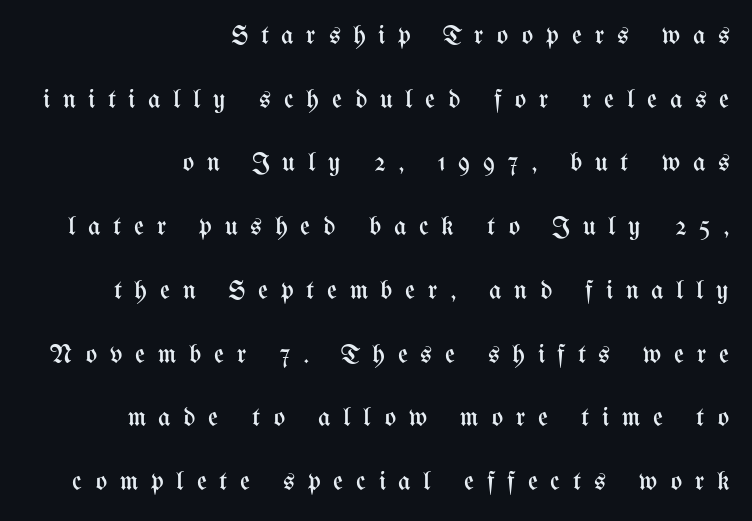
Q: Is the text bold? A: No.
Q: Is the text italic (slanted)? A: No, it is upright.
Q: Is the text underlined? A: No.
Q: How is the paragraph aligned? A: Right-aligned.
Q: Is the spacing between letters normal or unusually wide? A: Unusually wide.
Q: Is the spacing between lines tight, normal or loose? A: Loose.
